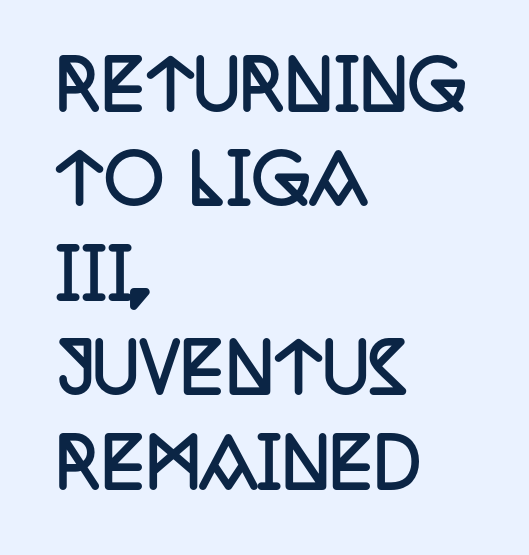
{"serif": "yes", "italic": "no", "bold": "yes", "weight": "semibold", "width": "condensed", "stroke_contrast": "low", "x_height": "large", "monospaced": "no", "underline": "no", "align": "left", "line_spacing": "normal", "line_spacing_ratio": 1.43, "letter_spacing": "normal", "letter_spacing_em": 0.0, "glyph_px": 66}
